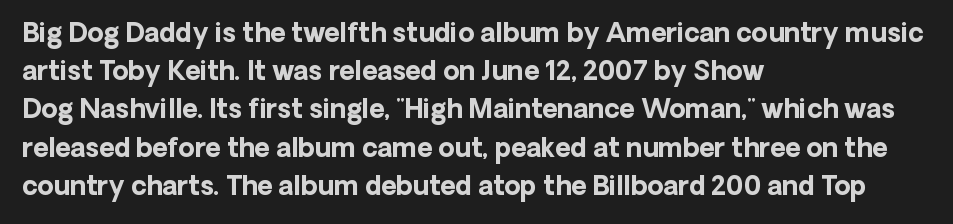
Q: Is the text bold? A: Yes.
Q: Is the text italic (slanted)? A: No, it is upright.
Q: Is the text underlined? A: No.
Q: How is the paragraph aligned? A: Left-aligned.
Q: Is the spacing between letters normal or unusually wide? A: Normal.
Q: Is the spacing between lines tight, normal or loose? A: Normal.
